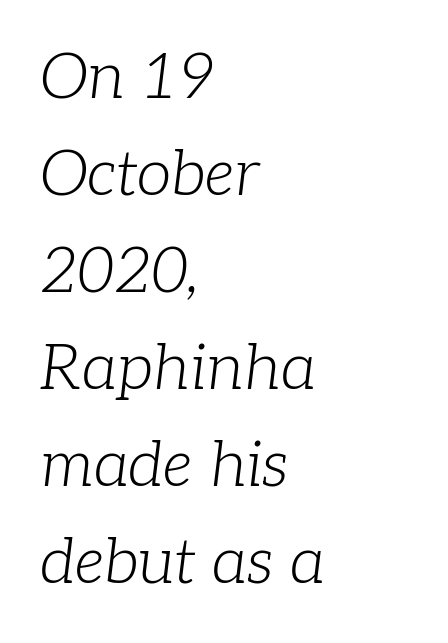
{"serif": "yes", "italic": "yes", "lean": "right", "slant_degrees": 7, "bold": "no", "weight": "light", "width": "normal", "stroke_contrast": "low", "x_height": "medium", "monospaced": "no", "underline": "no", "align": "left", "line_spacing": "normal", "line_spacing_ratio": 1.54, "letter_spacing": "normal", "letter_spacing_em": 0.0, "glyph_px": 63}
